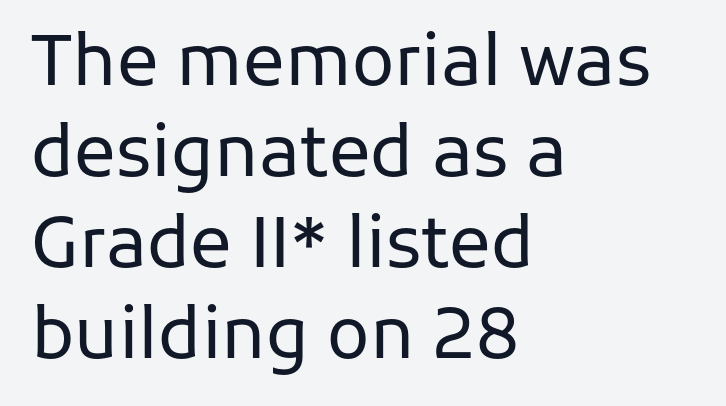
Q: Is the text bold? A: No.
Q: Is the text italic (slanted)? A: No, it is upright.
Q: Is the typeface a serif or a sans-serif typeface? A: Sans-serif.
Q: Is the text underlined? A: No.
Q: How is the paragraph aligned? A: Left-aligned.
Q: Is the spacing between letters normal or unusually wide? A: Normal.
Q: Is the spacing between lines tight, normal or loose? A: Normal.
Q: Width (condensed, normal, or wide)? A: Normal.
Q: Stroke contrast? A: Low.
Q: x-height? A: Medium.
Q: Monospaced? A: No.
